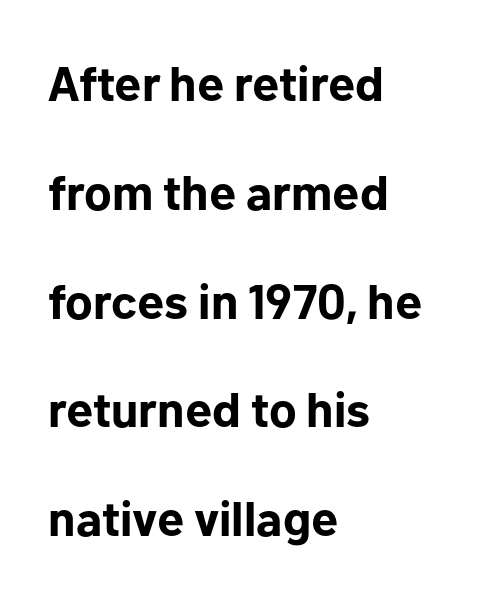
{"serif": "no", "italic": "no", "bold": "yes", "weight": "bold", "width": "normal", "stroke_contrast": "low", "x_height": "medium", "monospaced": "no", "underline": "no", "align": "left", "line_spacing": "loose", "line_spacing_ratio": 2.22, "letter_spacing": "normal", "letter_spacing_em": 0.0, "glyph_px": 49}
